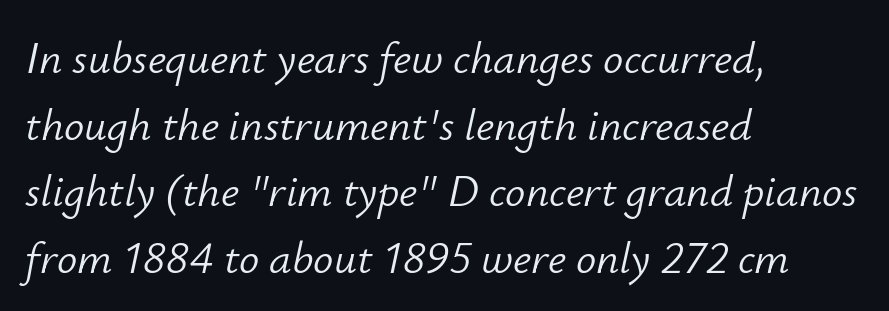
The image shows 45 px light type, italic (leaning right); set left-aligned, normal line spacing (1.48x), normal letter spacing, not underlined; low stroke contrast and a small x-height.
